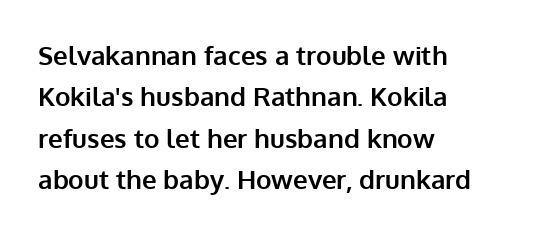
Descenders are the only things crossing below the line. Honestly, the row spacing looks completely unremarkable. The font is running at its bold setting. Inter-character spacing is left at the font's built-in metrics. Vertical strokes here are truly vertical.
